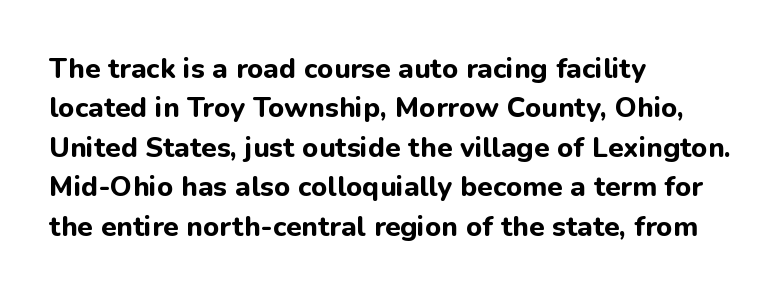
Q: Is the text bold? A: Yes.
Q: Is the text italic (slanted)? A: No, it is upright.
Q: Is the typeface a serif or a sans-serif typeface? A: Sans-serif.
Q: Is the text underlined? A: No.
Q: How is the paragraph aligned? A: Left-aligned.
Q: Is the spacing between letters normal or unusually wide? A: Normal.
Q: Is the spacing between lines tight, normal or loose? A: Normal.
Q: Width (condensed, normal, or wide)? A: Normal.
Q: Stroke contrast? A: Low.
Q: x-height? A: Medium.
Q: Monospaced? A: No.
